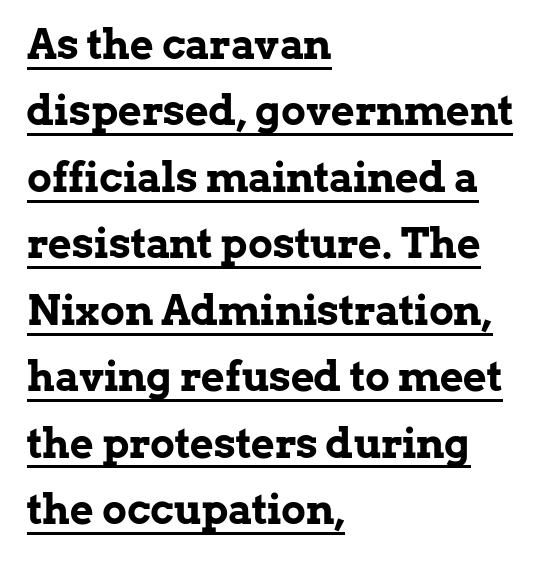
The text was rendered using a seriffed face with decorative stroke endings. Ascenders rise straight up at ninety degrees. The rendering uses natural spacing where letterforms have individual widths. The face used here appears with an underline applied. As a designer I'd log this as weight 700, bold.
